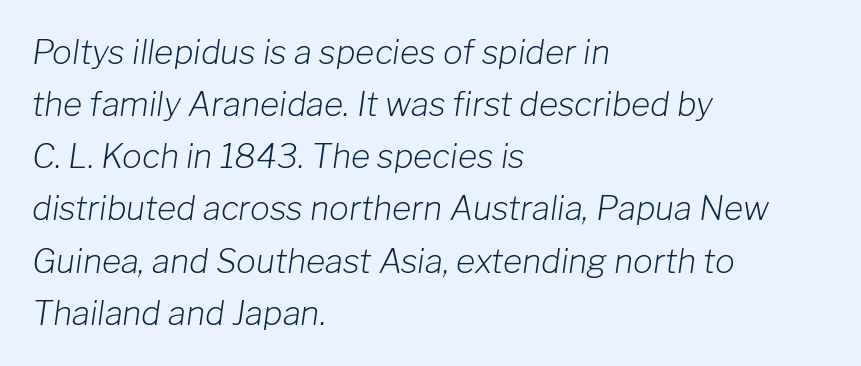
The rendering uses natural spacing where letterforms have individual widths. The text carries the slant typical of an italic or oblique font. Stroke thickness stays within the range of a standard reading face or lighter. A classic flush-left, rag-right setting is used for this passage.
